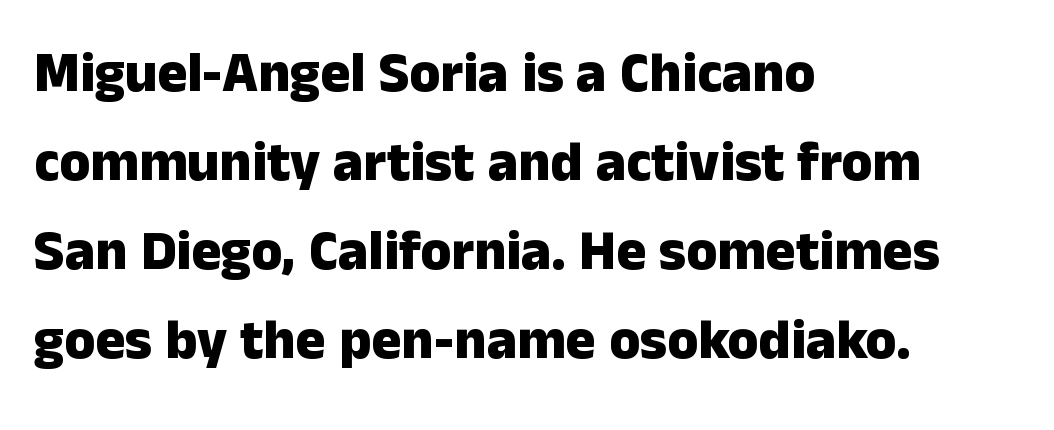
The image shows 56 px heavy sans-serif type, upright; set left-aligned, normal line spacing (1.59x), normal letter spacing, not underlined; low stroke contrast and a medium x-height.
